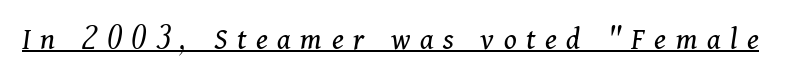
{"serif": "yes", "italic": "yes", "lean": "right", "slant_degrees": 11, "bold": "no", "weight": "regular", "width": "normal", "stroke_contrast": "medium", "x_height": "medium", "monospaced": "no", "underline": "yes", "letter_spacing": "wide", "letter_spacing_em": 0.3, "glyph_px": 32}
